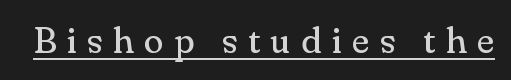
Q: Is the text bold? A: No.
Q: Is the text italic (slanted)? A: No, it is upright.
Q: Is the typeface a serif or a sans-serif typeface? A: Serif.
Q: Is the text underlined? A: Yes.
Q: Is the spacing between letters normal or unusually wide? A: Unusually wide.
Q: Width (condensed, normal, or wide)? A: Normal.
Q: Stroke contrast? A: Medium.
Q: x-height? A: Small.
Q: Monospaced? A: No.
